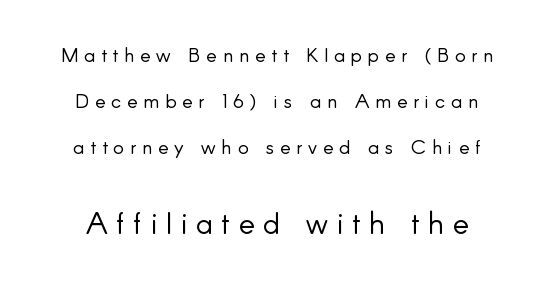
Q: Is the text bold? A: No.
Q: Is the text italic (slanted)? A: No, it is upright.
Q: Is the typeface a serif or a sans-serif typeface? A: Sans-serif.
Q: Is the text underlined? A: No.
Q: Is the spacing between letters normal or unusually wide? A: Unusually wide.
Q: Is the spacing between lines tight, normal or loose? A: Loose.
Q: Which block of text is set in a larger size, the first (top) or the second (bottom)? A: The second (bottom) one.
Q: Width (condensed, normal, or wide)? A: Normal.
Q: Stroke contrast? A: Low.
Q: x-height? A: Small.
Q: Monospaced? A: No.
